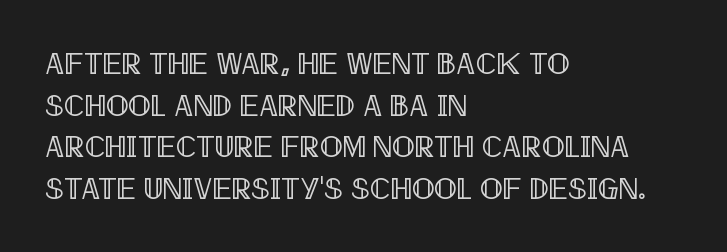
How would I describe the line gaps? Plain and ordinary. A typesetter would call this proportional, since set widths differ per character. Caption: multi-line text, flush left, ragged right. Observe the ordinary spacing: letters are neighbours, not strangers. In terms of posture, this sample is upright. A clean baseline with only descenders dipping below it.
